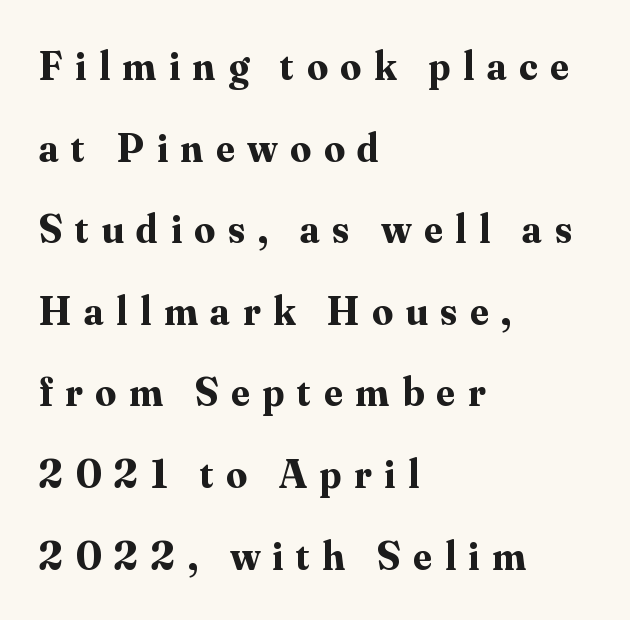
{"serif": "yes", "italic": "no", "bold": "yes", "weight": "bold", "width": "normal", "stroke_contrast": "medium", "x_height": "small", "monospaced": "no", "underline": "no", "align": "left", "line_spacing": "loose", "line_spacing_ratio": 1.99, "letter_spacing": "wide", "letter_spacing_em": 0.31, "glyph_px": 41}
